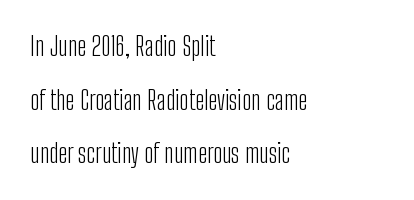
Posture: vertical. Unmarked baselines from the first word to the last. Every row of glyphs begins at an identical x-position on the left. Is there much room between lines? Yes — plenty of vertical air separates them. Stem width sits at or under what a default text font uses. There is no visible air inserted between adjacent glyphs.
